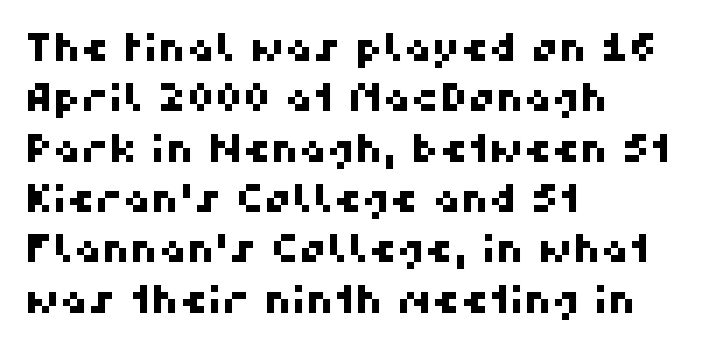
Descender tails drop into unmarked territory. Note the varied advance widths — an 'i' is clearly narrower than an 'm'. Vertical spacing — default. Nobody touched the tracking dial on this one. The designer went with a sans here, leaving each stem footless. Visually the block forms a straight wall on the left and a jagged coastline on the right.
